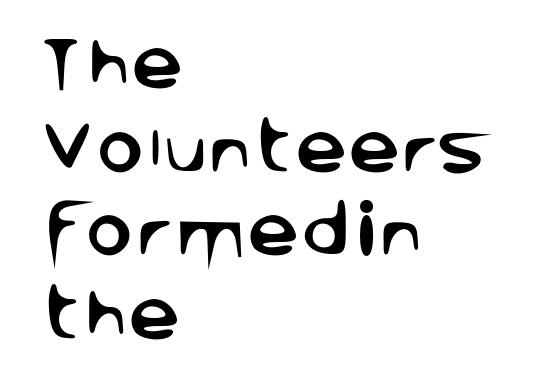
Q: Is the text italic (slanted)? A: No, it is upright.
Q: Is the typeface a serif or a sans-serif typeface? A: Sans-serif.
Q: Is the text underlined? A: No.
Q: How is the paragraph aligned? A: Left-aligned.
Q: Is the spacing between letters normal or unusually wide? A: Normal.
Q: Is the spacing between lines tight, normal or loose? A: Normal.
Q: Width (condensed, normal, or wide)? A: Normal.
Q: Stroke contrast? A: Low.
Q: x-height? A: Large.
Q: Monospaced? A: No.
